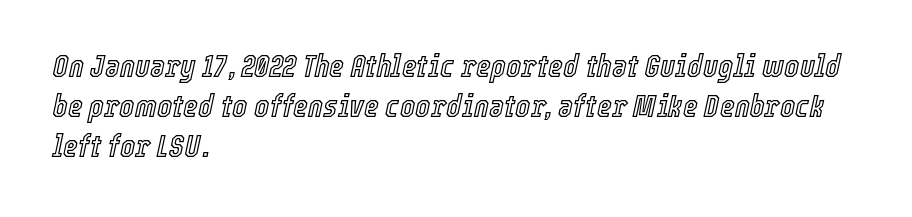
A typesetter would call this zero additional tracking. Looks like regular typesetting: each glyph gets only the width it needs. Line beginnings align vertically; line endings do not. Rows of type keep a routine distance in the vertical direction. The passage shown is not underscored anywhere.
